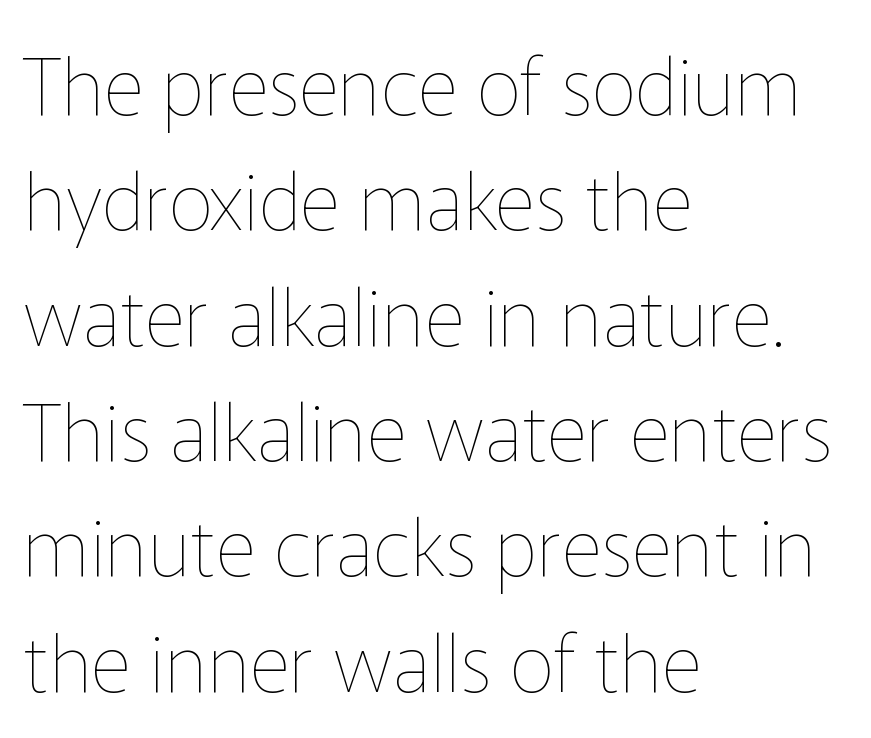
The image shows 79 px thin type, upright; set left-aligned, normal line spacing (1.46x), normal letter spacing, not underlined; low stroke contrast and a medium x-height.
